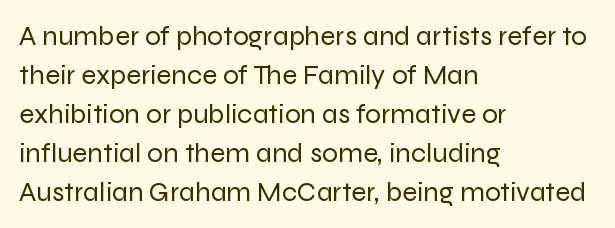
{"serif": "no", "italic": "no", "bold": "no", "weight": "regular", "width": "normal", "stroke_contrast": "low", "x_height": "medium", "monospaced": "no", "underline": "no", "align": "left", "line_spacing": "normal", "line_spacing_ratio": 1.39, "letter_spacing": "normal", "letter_spacing_em": 0.0, "glyph_px": 28}
